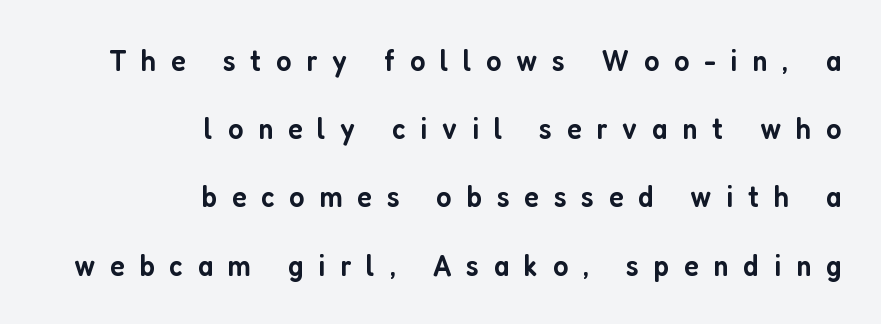
Q: Is the text bold? A: Semi-bold.
Q: Is the text italic (slanted)? A: No, it is upright.
Q: Is the typeface a serif or a sans-serif typeface? A: Sans-serif.
Q: Is the text underlined? A: No.
Q: How is the paragraph aligned? A: Right-aligned.
Q: Is the spacing between letters normal or unusually wide? A: Unusually wide.
Q: Is the spacing between lines tight, normal or loose? A: Loose.
Q: Width (condensed, normal, or wide)? A: Condensed.
Q: Stroke contrast? A: Low.
Q: x-height? A: Medium.
Q: Monospaced? A: No.
